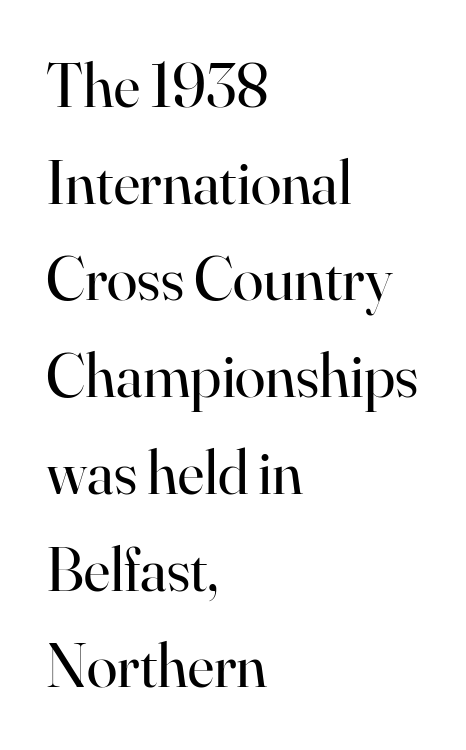
Q: Is the text bold? A: No.
Q: Is the text italic (slanted)? A: No, it is upright.
Q: Is the typeface a serif or a sans-serif typeface? A: Serif.
Q: Is the text underlined? A: No.
Q: How is the paragraph aligned? A: Left-aligned.
Q: Is the spacing between letters normal or unusually wide? A: Normal.
Q: Is the spacing between lines tight, normal or loose? A: Normal.
Q: Width (condensed, normal, or wide)? A: Normal.
Q: Stroke contrast? A: High.
Q: x-height? A: Small.
Q: Monospaced? A: No.
